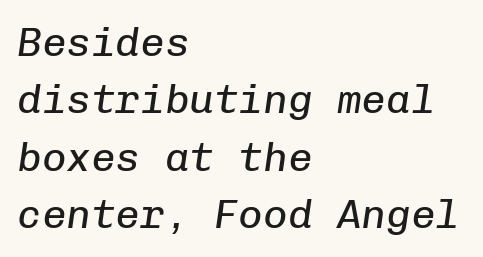
The image shows 41 px regular-weight type, italic (leaning right), monospaced; set left-aligned, normal line spacing (1.4x), normal letter spacing, not underlined; low stroke contrast and a medium x-height.
